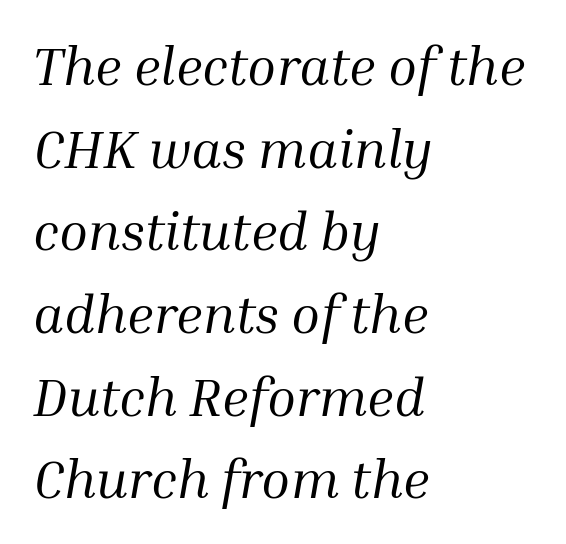
The image shows 53 px regular-weight serif type, italic (leaning right); set left-aligned, normal line spacing (1.56x), normal letter spacing, not underlined; medium stroke contrast and a medium x-height.
